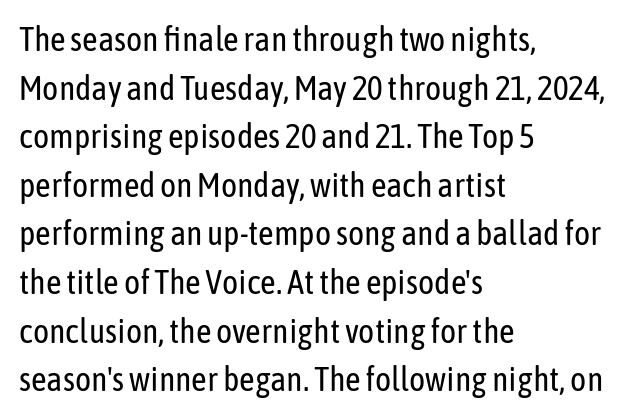
Alignment: flush left. The tracking reads as untouched default to a designer's eye. Unbolded letterforms with no extra heft. Underlining? Definitely not there. Stroke terminals: plain, sans-serif.
